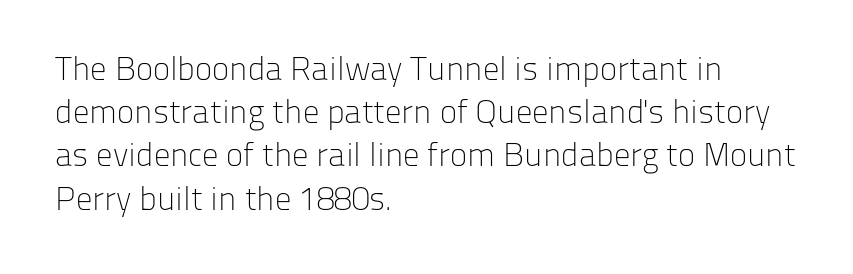
The image shows 33 px light sans-serif type, upright; set left-aligned, normal line spacing (1.31x), normal letter spacing, not underlined; low stroke contrast and a medium x-height.
